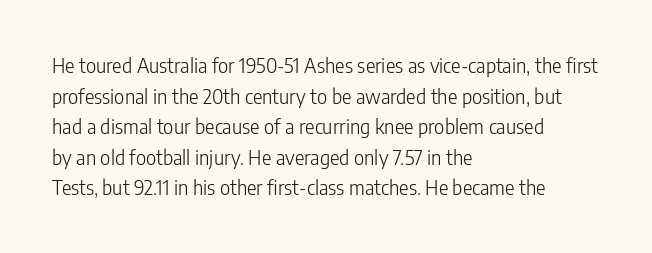
Q: Is the text bold? A: No.
Q: Is the text italic (slanted)? A: No, it is upright.
Q: Is the text underlined? A: No.
Q: How is the paragraph aligned? A: Left-aligned.
Q: Is the spacing between letters normal or unusually wide? A: Normal.
Q: Is the spacing between lines tight, normal or loose? A: Normal.
